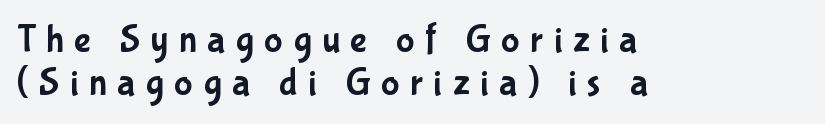
Q: Is the text italic (slanted)? A: No, it is upright.
Q: Is the typeface a serif or a sans-serif typeface? A: Sans-serif.
Q: Is the text underlined? A: No.
Q: How is the paragraph aligned? A: Left-aligned.
Q: Is the spacing between letters normal or unusually wide? A: Unusually wide.
Q: Is the spacing between lines tight, normal or loose? A: Tight.
Q: Width (condensed, normal, or wide)? A: Condensed.
Q: Stroke contrast? A: Low.
Q: x-height? A: Medium.
Q: Monospaced? A: No.
